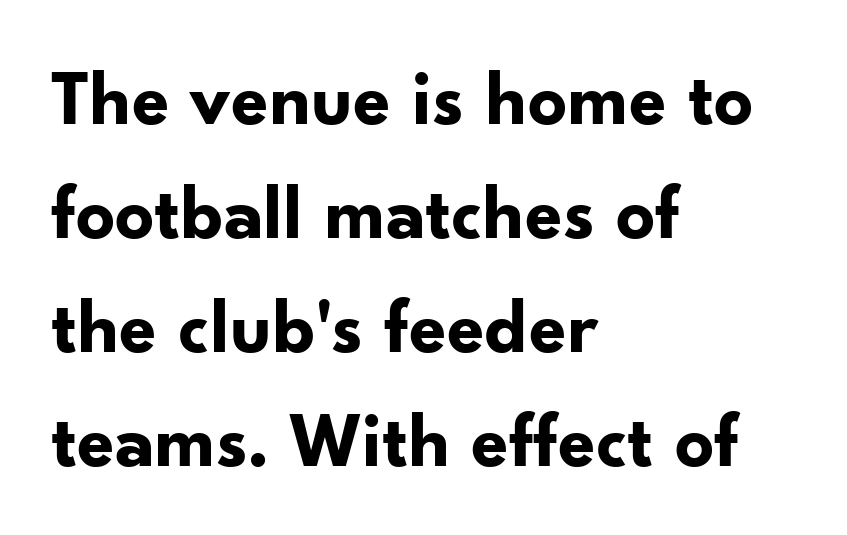
Q: Is the text bold? A: Yes.
Q: Is the text italic (slanted)? A: No, it is upright.
Q: Is the typeface a serif or a sans-serif typeface? A: Sans-serif.
Q: Is the text underlined? A: No.
Q: How is the paragraph aligned? A: Left-aligned.
Q: Is the spacing between letters normal or unusually wide? A: Normal.
Q: Is the spacing between lines tight, normal or loose? A: Normal.
Q: Width (condensed, normal, or wide)? A: Normal.
Q: Stroke contrast? A: Low.
Q: x-height? A: Small.
Q: Monospaced? A: No.
